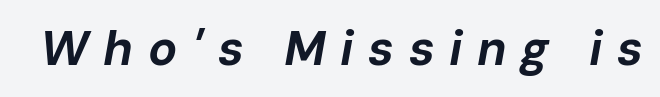
The rendering uses natural spacing where letterforms have individual widths. Glance below the letters and you will spot only blank space. The passage shown has open, widely tracked lettering throughout. Looking at the ascenders, they clearly lean. Strong, thick strokes mark this as bold type.
